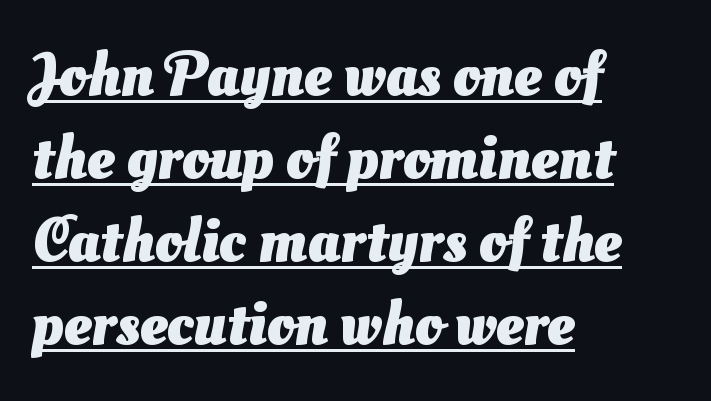
{"serif": "no", "bold": "yes", "weight": "heavy", "width": "normal", "stroke_contrast": "medium", "x_height": "small", "monospaced": "no", "underline": "yes", "align": "left", "line_spacing": "normal", "line_spacing_ratio": 1.34, "letter_spacing": "normal", "letter_spacing_em": 0.0, "glyph_px": 62}
